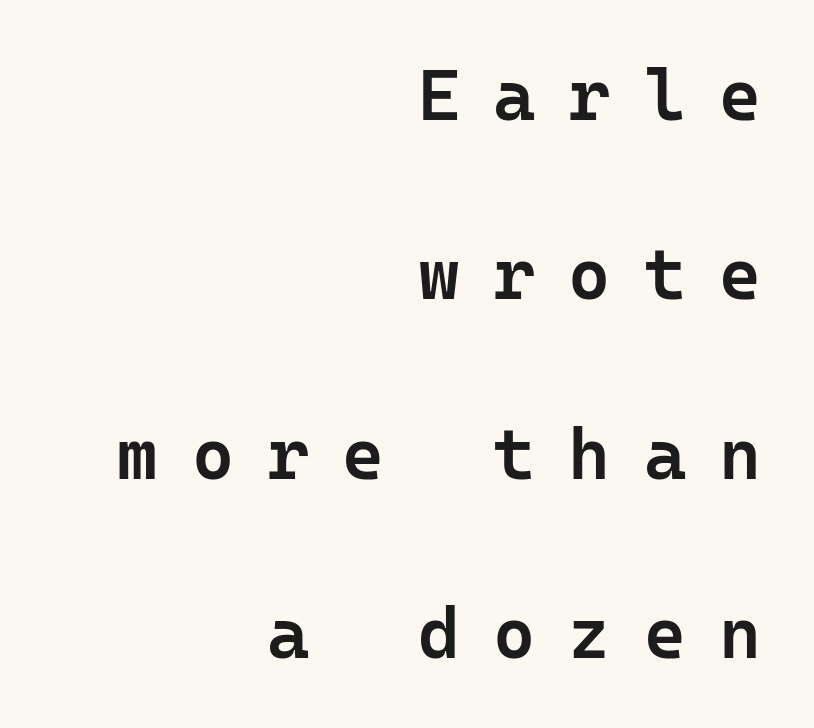
{"serif": "no", "italic": "no", "bold": "semi", "weight": "semibold", "width": "normal", "stroke_contrast": "low", "x_height": "medium", "monospaced": "yes", "underline": "no", "align": "right", "line_spacing": "loose", "line_spacing_ratio": 2.49, "letter_spacing": "wide", "letter_spacing_em": 0.46, "glyph_px": 72}
